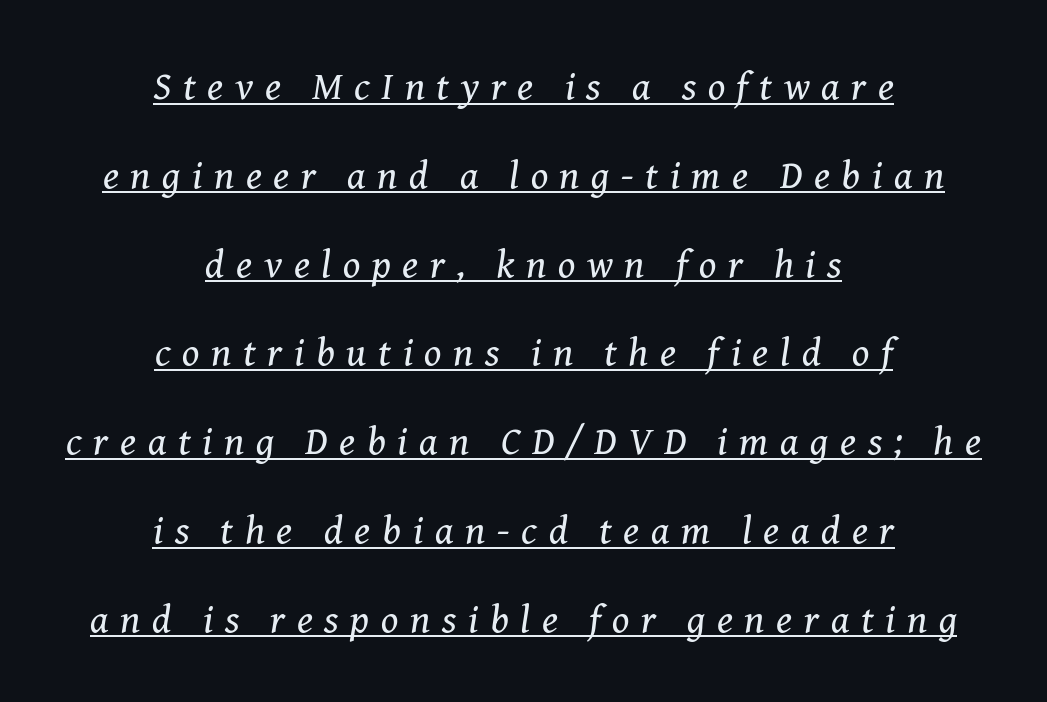
Weight: in the light-to-regular range. Letter spacing: wide. This rendering features underlined lettering. Notice how the stems are inclined rather than vertical — that's the hallmark of italics. The block of text is sparse from top to bottom, with ample space between rows.
